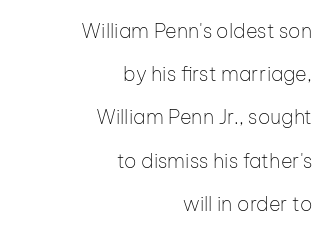
{"italic": "no", "bold": "no", "underline": "no", "align": "right", "line_spacing": "loose", "line_spacing_ratio": 2.16, "letter_spacing": "normal", "letter_spacing_em": 0.0, "glyph_px": 20}
